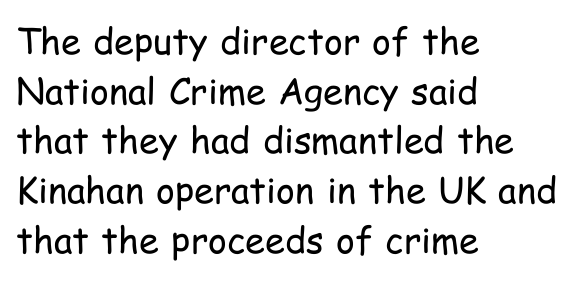
{"serif": "no", "italic": "no", "bold": "no", "weight": "regular", "width": "condensed", "stroke_contrast": "low", "x_height": "medium", "monospaced": "no", "underline": "no", "align": "left", "line_spacing": "normal", "line_spacing_ratio": 1.38, "letter_spacing": "normal", "letter_spacing_em": 0.0, "glyph_px": 36}
